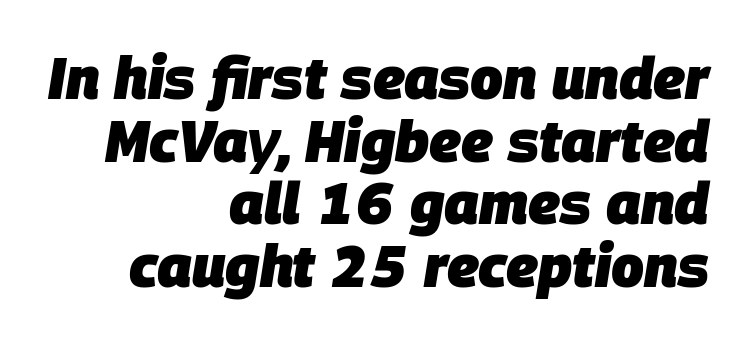
The words here are not underlined. Typographic density is high because the face is bold. It's the slanting kind of type. The face used here is proportionally spaced, like ordinary book or web type. Caption: standard tracking, unaltered.
